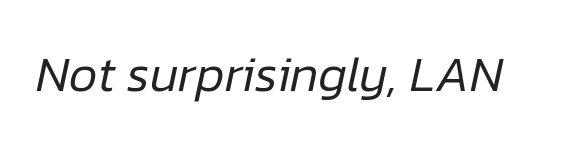
{"italic": "yes", "lean": "right", "slant_degrees": 12, "bold": "no", "weight": "regular", "width": "normal", "stroke_contrast": "low", "x_height": "medium", "monospaced": "no", "underline": "no", "letter_spacing": "normal", "letter_spacing_em": 0.0, "glyph_px": 50}
